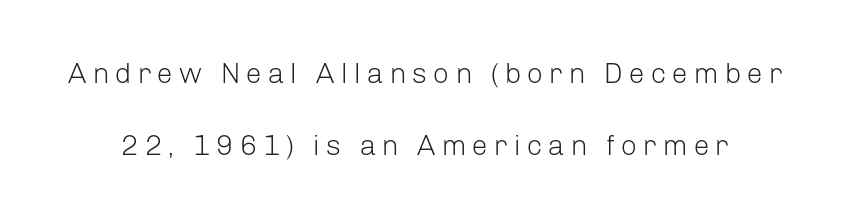
The rendering uses natural spacing where letterforms have individual widths. The space beneath each line is pristine and unruled. Weight: not bold — regular or lighter. This block would shrink considerably if given ordinary leading; it's expanded now. The letters carry no serifs — their stems end cleanly without finishing strokes. Upright lettering throughout.
